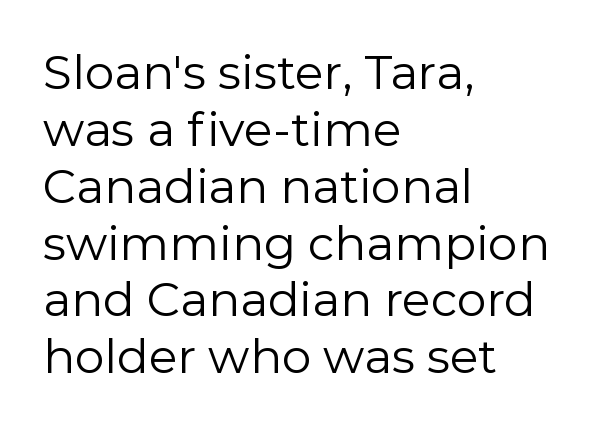
{"serif": "no", "italic": "no", "bold": "no", "weight": "regular", "width": "normal", "x_height": "medium", "monospaced": "no", "underline": "no", "align": "left", "line_spacing_ratio": 1.21, "letter_spacing": "normal", "letter_spacing_em": 0.0, "glyph_px": 47}
